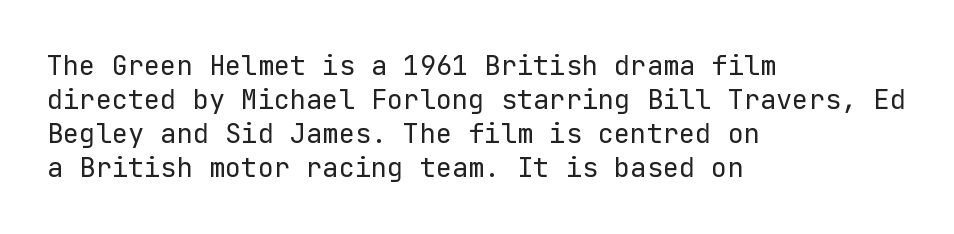
{"italic": "no", "bold": "no", "underline": "no", "align": "left", "line_spacing": "normal", "line_spacing_ratio": 1.26, "letter_spacing": "normal", "letter_spacing_em": 0.0, "glyph_px": 27}
